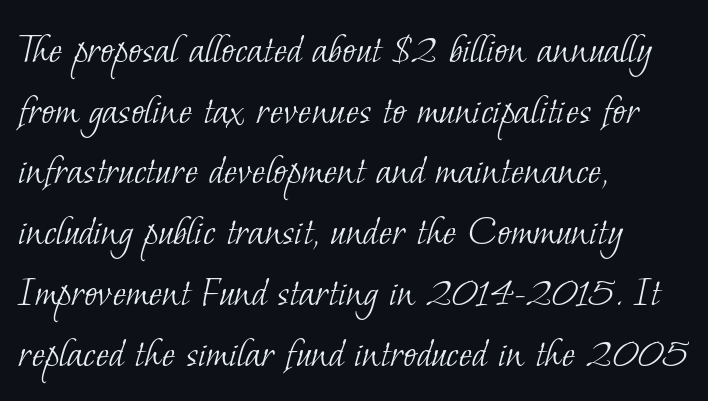
The image shows 45 px light serif type; set left-aligned, normal line spacing (1.35x), normal letter spacing, not underlined; low stroke contrast and a small x-height.
